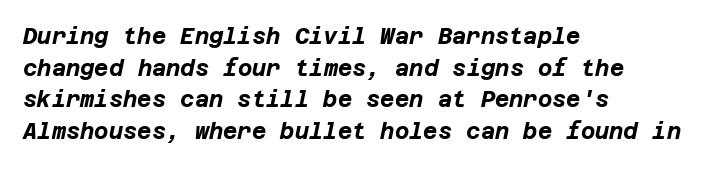
The image shows 22 px bold type, italic (leaning right); set left-aligned, normal line spacing (1.44x), normal letter spacing, not underlined.
